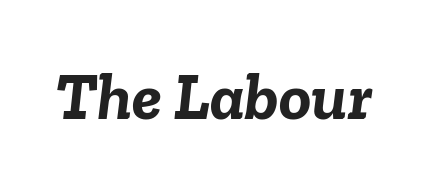
The image shows 67 px semibold type, italic (leaning right); set normal letter spacing, not underlined; low stroke contrast and a medium x-height.
